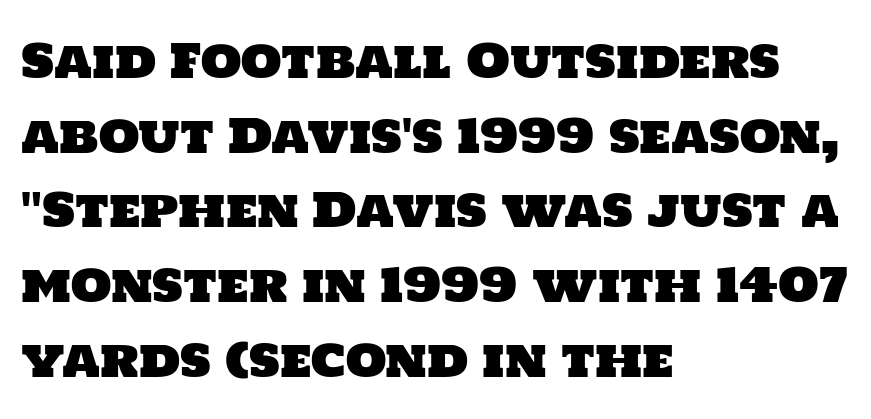
The compositor pushed each line to the left boundary. Examine the stroke ends and you'll find no serifs. Any mark beneath the type? The region is blank. You could call the tracking neutral — neither tight nor loose.
